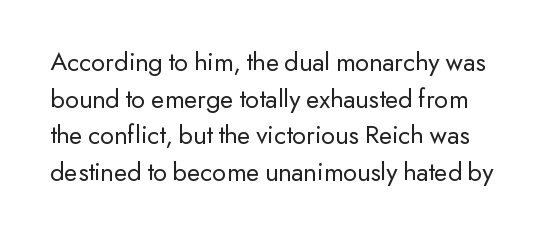
Any mark beneath the type? The region is blank. Each stroke keeps to a modest, everyday thickness or less. Regular leading. The lettering holds an erect, upright posture throughout. This sample uses plain, unmodified letter spacing.
